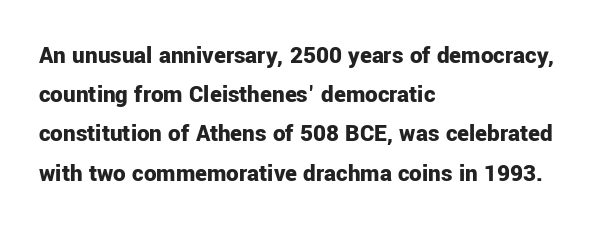
Q: Is the text bold? A: Yes.
Q: Is the text italic (slanted)? A: No, it is upright.
Q: Is the text underlined? A: No.
Q: How is the paragraph aligned? A: Left-aligned.
Q: Is the spacing between letters normal or unusually wide? A: Normal.
Q: Is the spacing between lines tight, normal or loose? A: Normal.
